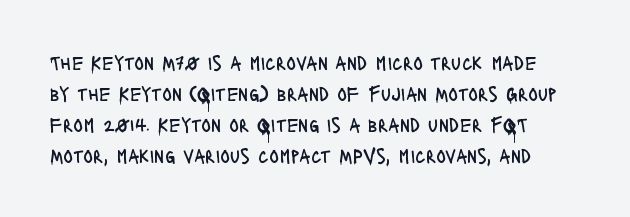
The image shows 20 px text type, upright; set normal line spacing (1.55x), normal letter spacing, not underlined.
